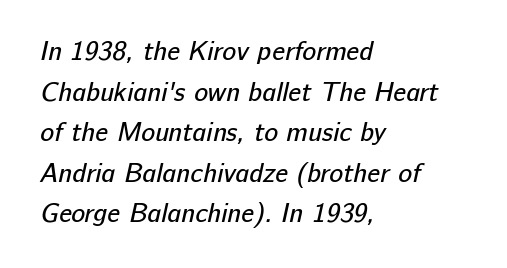
Q: Is the text bold? A: No.
Q: Is the text underlined? A: No.
Q: How is the paragraph aligned? A: Left-aligned.
Q: Is the spacing between letters normal or unusually wide? A: Normal.
Q: Is the spacing between lines tight, normal or loose? A: Normal.
